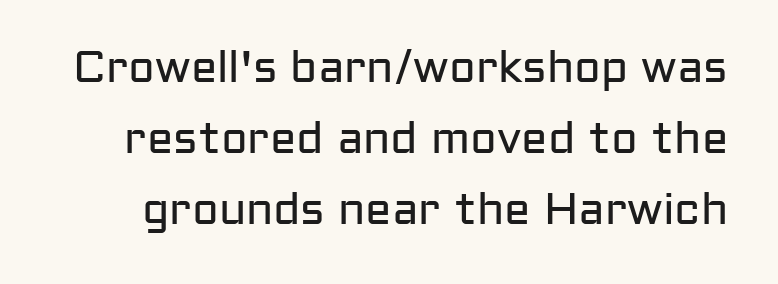
Letterform terminals end flat and unadorned throughout the passage. Underlining? Definitely not there. This block has exactly the height ordinary leading produces. A typesetter would call this proportional, since set widths differ per character.
